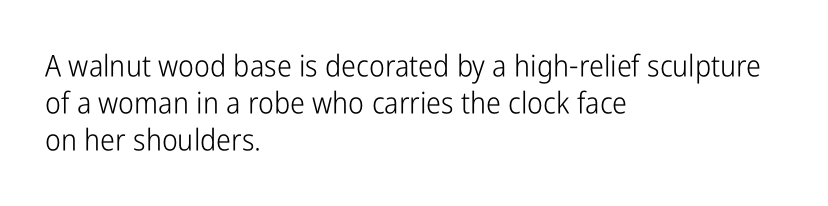
Reading down the block, your eye returns to a fixed left position each line. The font family rendered here belongs to the sans-serif group. Designer's note — italics off, roman on. Tracking here is standard; glyphs follow each other at the usual distance.
